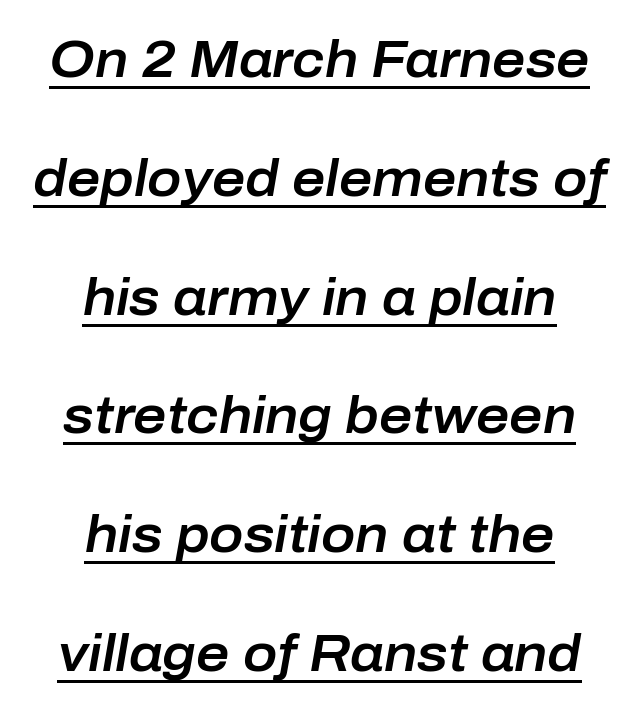
{"italic": "yes", "lean": "right", "slant_degrees": 10, "width": "normal", "stroke_contrast": "low", "x_height": "medium", "monospaced": "no", "underline": "yes", "align": "center", "line_spacing": "loose", "line_spacing_ratio": 2.33, "letter_spacing": "normal", "letter_spacing_em": 0.0, "glyph_px": 51}
